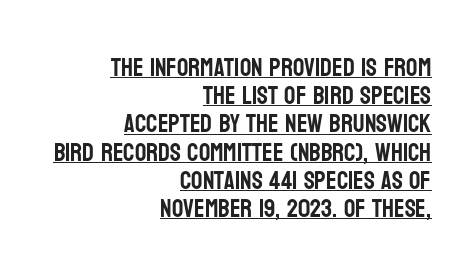
The sample's only ornament is a line tracing under the words. The letters stand upright; this is a roman face. Leading is clearly below the norm, producing a dense column. In CSS terms this would be text-align: right. Spacing between characters is what you'd get straight out of the box.
